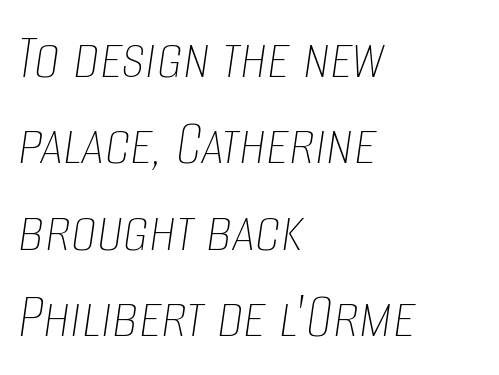
{"italic": "yes", "lean": "right", "slant_degrees": 8, "bold": "no", "weight": "thin", "width": "condensed", "stroke_contrast": "low", "x_height": "large", "monospaced": "no", "underline": "no", "align": "left", "line_spacing": "normal", "line_spacing_ratio": 1.33, "letter_spacing": "normal", "letter_spacing_em": 0.0, "glyph_px": 65}
